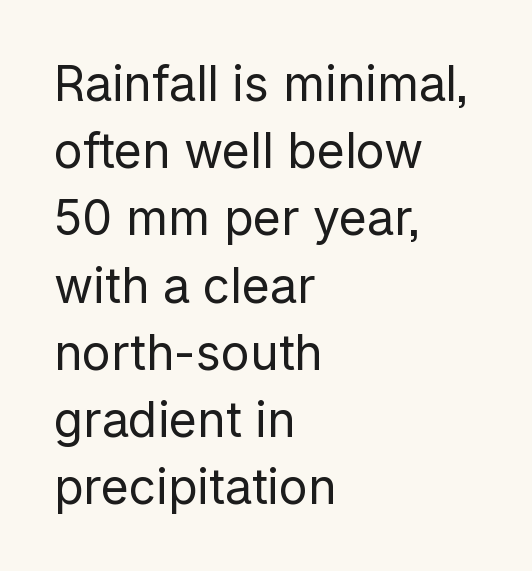
{"serif": "no", "italic": "no", "bold": "no", "weight": "regular", "width": "normal", "stroke_contrast": "low", "x_height": "medium", "monospaced": "no", "underline": "no", "align": "left", "line_spacing": "normal", "line_spacing_ratio": 1.4, "letter_spacing": "normal", "letter_spacing_em": 0.0, "glyph_px": 48}
